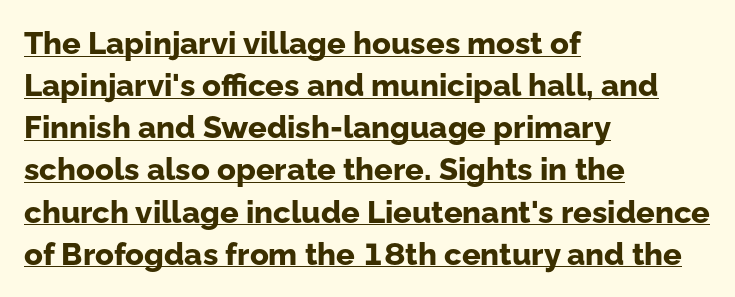
{"serif": "no", "italic": "no", "bold": "yes", "weight": "bold", "width": "normal", "stroke_contrast": "low", "x_height": "medium", "monospaced": "no", "underline": "yes", "align": "left", "line_spacing": "normal", "line_spacing_ratio": 1.36, "letter_spacing": "normal", "letter_spacing_em": 0.0, "glyph_px": 31}
